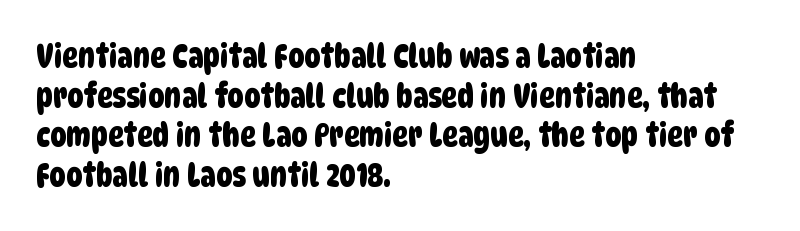
Q: Is the typeface a serif or a sans-serif typeface? A: Sans-serif.
Q: Is the text underlined? A: No.
Q: How is the paragraph aligned? A: Left-aligned.
Q: Is the spacing between letters normal or unusually wide? A: Normal.
Q: Width (condensed, normal, or wide)? A: Condensed.
Q: Stroke contrast? A: Low.
Q: x-height? A: Large.
Q: Monospaced? A: No.
